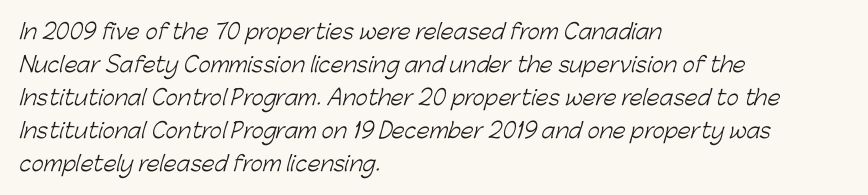
{"bold": "no", "underline": "no", "align": "left", "line_spacing": "normal", "line_spacing_ratio": 1.57, "letter_spacing": "normal", "letter_spacing_em": 0.0, "glyph_px": 21}
